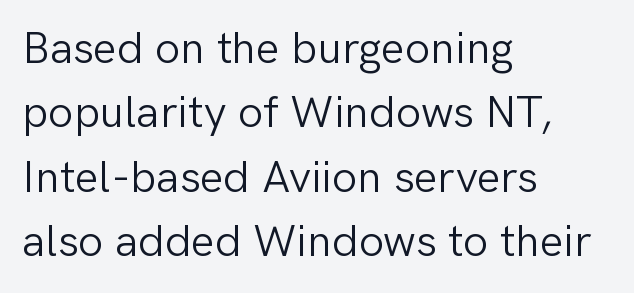
{"serif": "no", "italic": "no", "bold": "no", "weight": "light", "width": "normal", "stroke_contrast": "low", "x_height": "medium", "monospaced": "no", "underline": "no", "align": "left", "line_spacing": "normal", "line_spacing_ratio": 1.43, "letter_spacing": "normal", "letter_spacing_em": 0.0, "glyph_px": 45}
